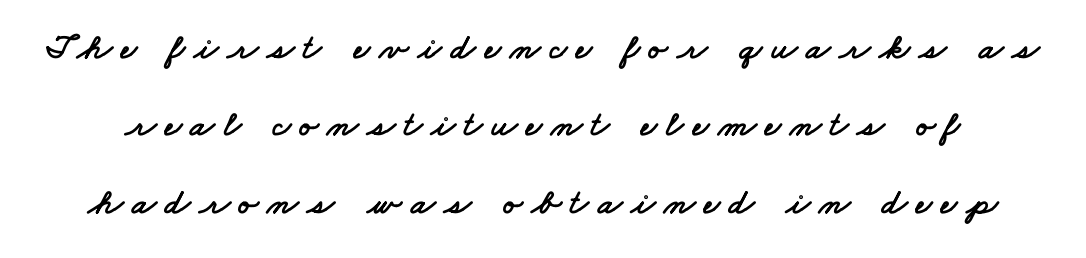
The image shows 36 px wide sans-serif type; set loose line spacing (2.15x), unusually wide letter spacing (+0.24 em), not underlined; low stroke contrast and a small x-height.
